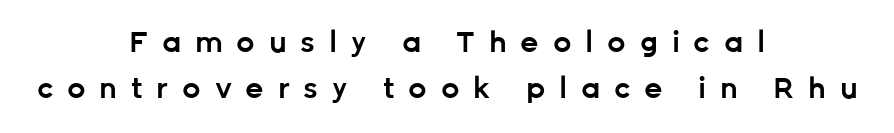
Nobody drew a line under any word here. As a designer I'd log this as weight 600, semibold. Horizontal alignment here is central, giving a formal, balanced look. This rendering widens character spacing well past its baseline value.
